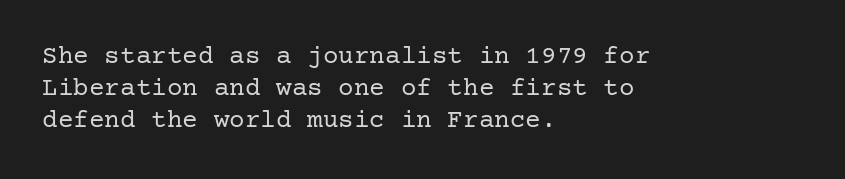
{"italic": "no", "bold": "no", "underline": "no", "align": "left", "line_spacing_ratio": 1.24, "letter_spacing": "normal", "letter_spacing_em": 0.0, "glyph_px": 26}
